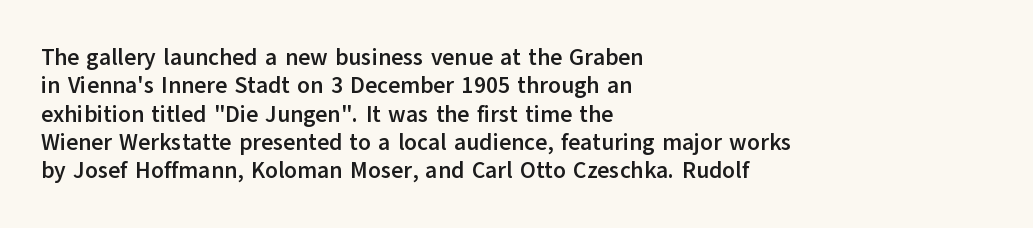
{"italic": "no", "bold": "yes", "underline": "no", "align": "left", "line_spacing_ratio": 1.23, "letter_spacing": "normal", "letter_spacing_em": 0.0, "glyph_px": 23}
